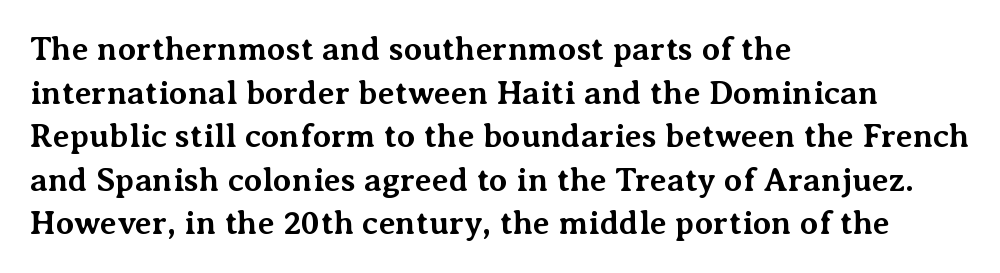
Each new line begins a customary step beneath the previous one. Letters rest on an invisible, unmarked baseline. You can tell from the footed stems that serif type was used. The line texture is even and compact thanks to regular tracking. It's the straight-up-and-down kind of type. This is heavy type, rendered in bold.
